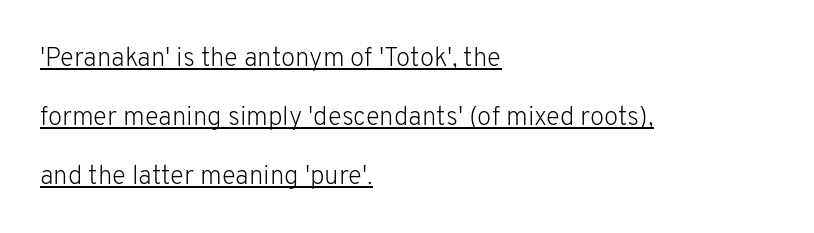
The letters sit at their default tracking, neither squeezed nor spread. This sample trades compactness for vertical openness between lines. Style check: upright. Unbolded letterforms with no extra heft. The string is rendered with underlining switched on. Line beginnings align vertically; line endings do not.
